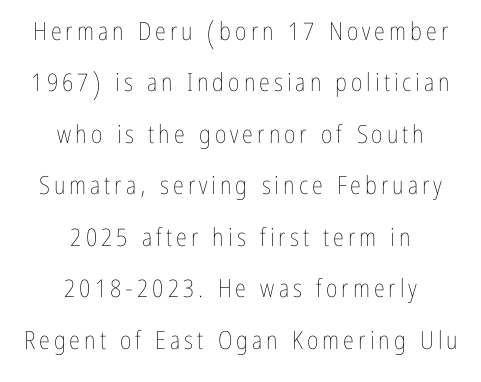
The zone under the glyphs is completely vacant. Leading: increased. The rag falls on both sides of this text block equally. Bold? No — there's no thickening of the strokes. The type sits square on the baseline with zero lean.
